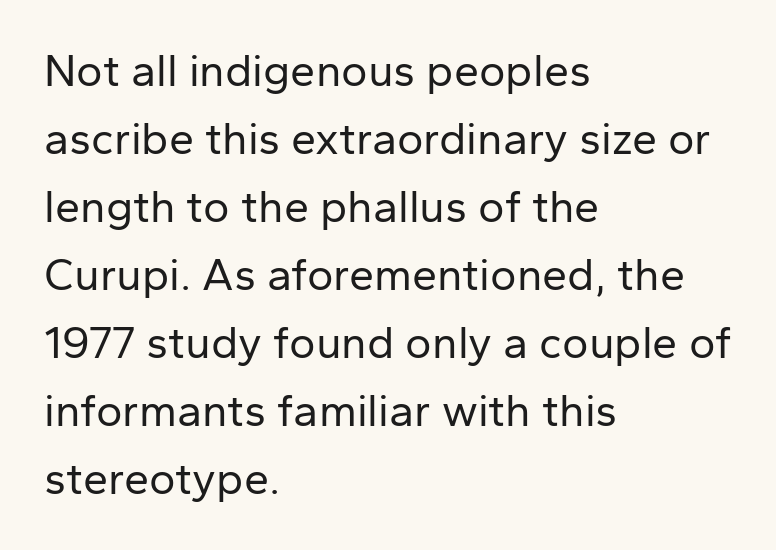
Quick note: underline off. Whoever set this chose a conventional vertical rhythm. The strokes carry an ordinary text weight at most. Visually the block forms a straight wall on the left and a jagged coastline on the right.
